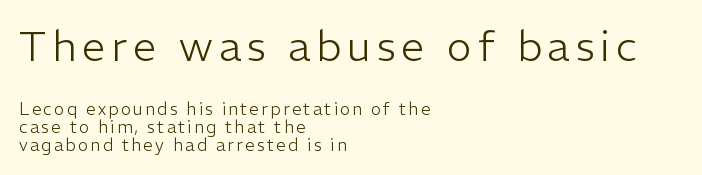
Q: Is the text bold? A: No.
Q: Is the text italic (slanted)? A: No, it is upright.
Q: Is the typeface a serif or a sans-serif typeface? A: Sans-serif.
Q: Is the text underlined? A: No.
Q: How is the paragraph aligned? A: Left-aligned.
Q: Is the spacing between lines tight, normal or loose? A: Tight.
Q: Which block of text is set in a larger size, the first (top) or the second (bottom)? A: The first (top) one.
Q: Width (condensed, normal, or wide)? A: Normal.
Q: Stroke contrast? A: Low.
Q: x-height? A: Medium.
Q: Monospaced? A: No.
